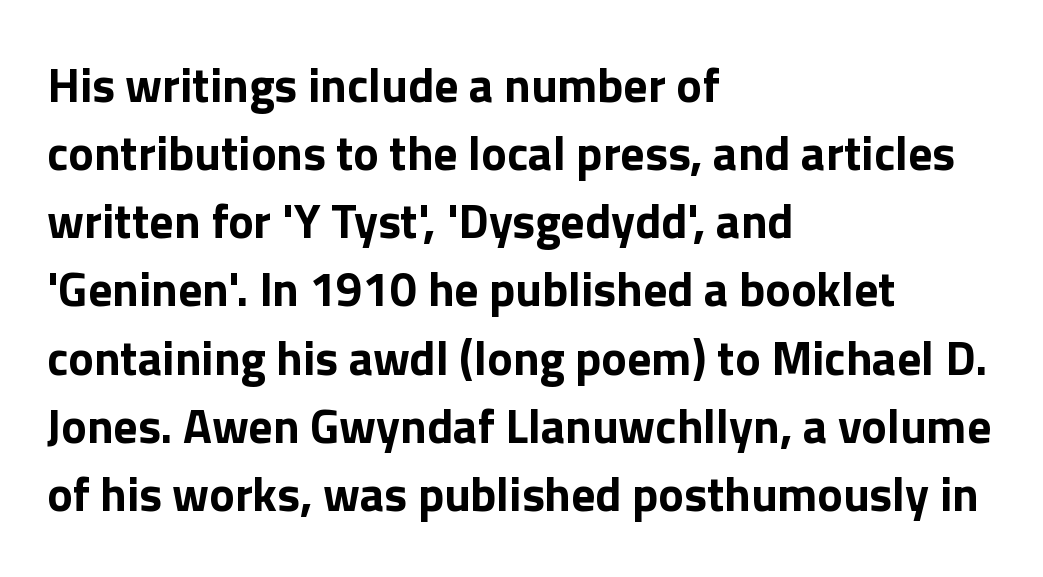
The image shows 48 px bold sans-serif type, upright; set left-aligned, normal line spacing (1.42x), normal letter spacing, not underlined; low stroke contrast and a medium x-height.
